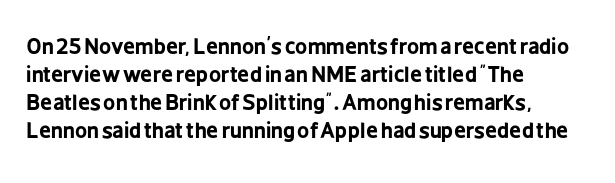
The image shows 21 px bold type, upright; set left-aligned, normal line spacing (1.33x), normal letter spacing, not underlined.
